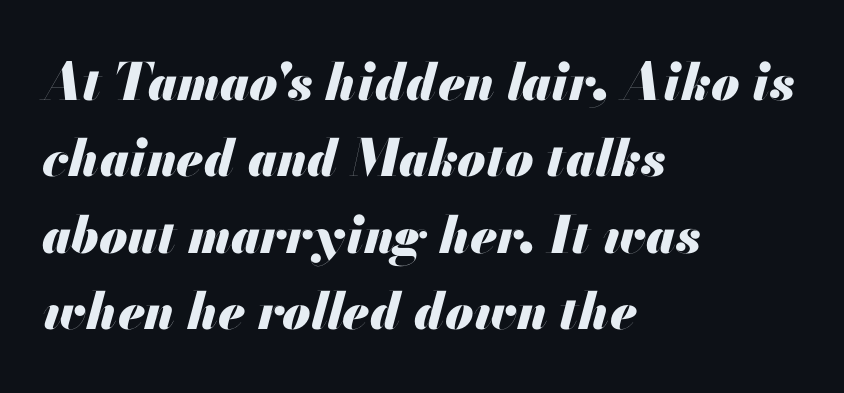
Q: Is the text bold? A: Yes.
Q: Is the text italic (slanted)? A: Yes, it leans right by about 13 degrees.
Q: Is the text underlined? A: No.
Q: How is the paragraph aligned? A: Left-aligned.
Q: Is the spacing between letters normal or unusually wide? A: Normal.
Q: Is the spacing between lines tight, normal or loose? A: Normal.
Q: Width (condensed, normal, or wide)? A: Normal.
Q: Stroke contrast? A: Medium.
Q: x-height? A: Small.
Q: Monospaced? A: No.
